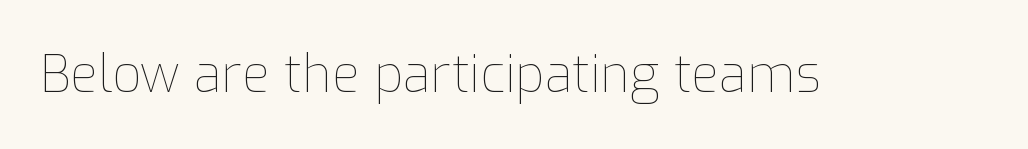
A typesetter would call this proportional, since set widths differ per character. The letters look calm and open, with moderate or lighter stems. Does the lettering tilt? It doesn't — this is upright. The words here are not underlined. The line texture is even and compact thanks to regular tracking.
